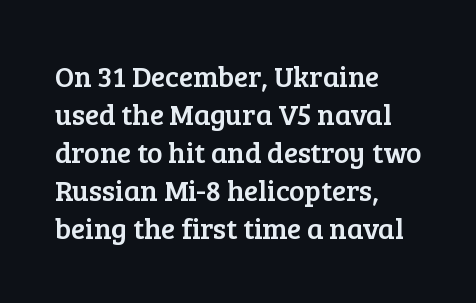
The image shows 29 px serif type, upright; set left-aligned, normal line spacing (1.31x), normal letter spacing, not underlined; low stroke contrast and a medium x-height.
